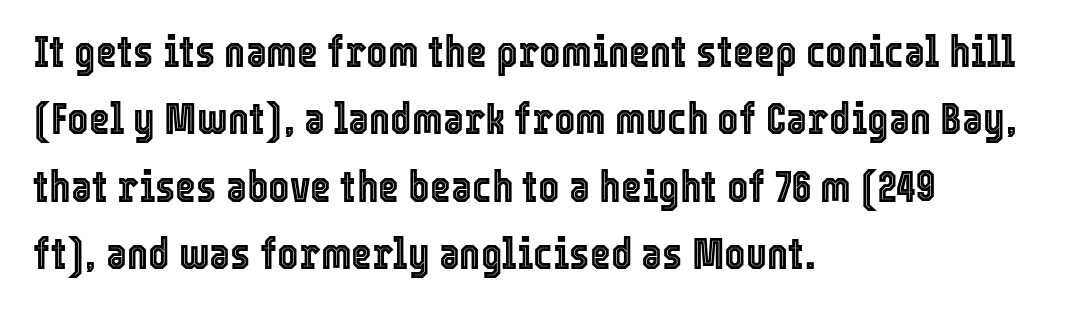
Q: Is the text italic (slanted)? A: No, it is upright.
Q: Is the text underlined? A: No.
Q: How is the paragraph aligned? A: Left-aligned.
Q: Is the spacing between letters normal or unusually wide? A: Normal.
Q: Is the spacing between lines tight, normal or loose? A: Normal.
Q: Width (condensed, normal, or wide)? A: Condensed.
Q: x-height? A: Medium.
Q: Monospaced? A: No.
